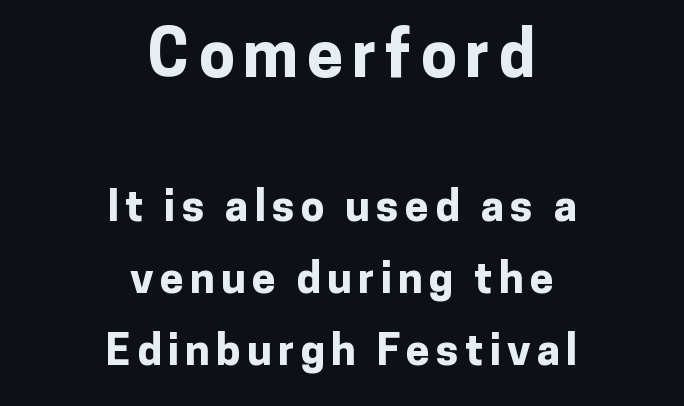
The designer left line spacing at the default. Character size in the leading block exceeds that of the trailing block. You can tell from the bare stems that sans-serif type was used. Proportional: the letters do not fall into vertical columns.
